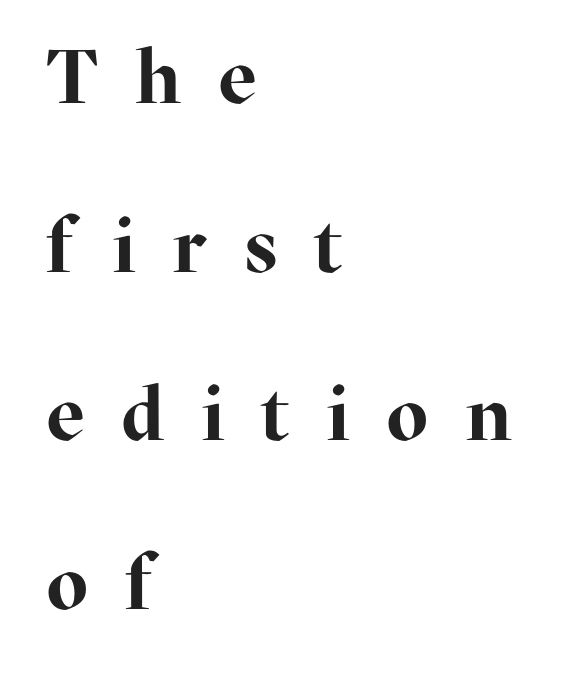
The image shows 76 px bold serif type, upright; set left-aligned, loose line spacing (2.22x), unusually wide letter spacing (+0.48 em), not underlined; high stroke contrast and a medium x-height.
